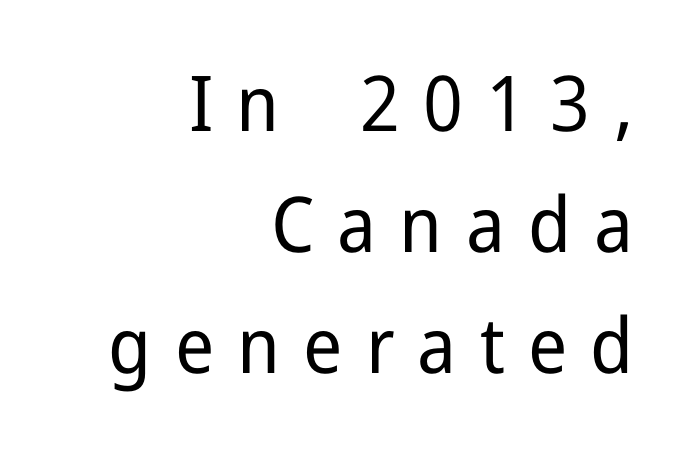
The typeface chosen for these lines omits serifs. Honestly, the letter spacing is so wide it's the main thing you notice. Alignment: flush right. No chunkiness to these letters — they're not bold. Each new line begins a customary step beneath the previous one.
